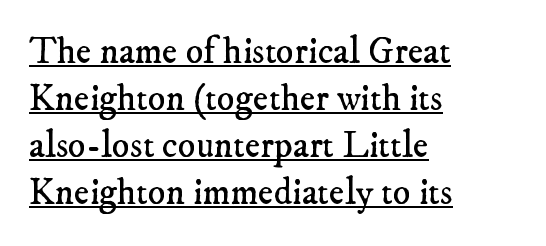
{"serif": "yes", "bold": "no", "weight": "regular", "width": "normal", "stroke_contrast": "low", "x_height": "small", "monospaced": "no", "underline": "yes", "align": "left", "line_spacing": "normal", "line_spacing_ratio": 1.27, "letter_spacing": "normal", "letter_spacing_em": 0.0, "glyph_px": 37}
